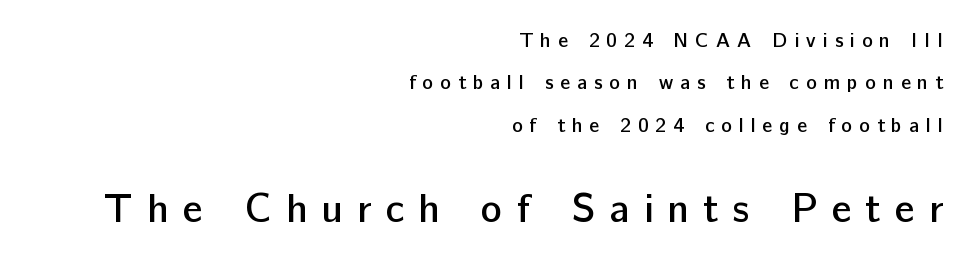
{"serif": "no", "italic": "no", "bold": "semi", "weight": "semibold", "width": "normal", "stroke_contrast": "low", "x_height": "medium", "monospaced": "no", "underline": "no", "align": "right", "line_spacing": "loose", "line_spacing_ratio": 2.12, "letter_spacing": "wide", "letter_spacing_em": 0.35, "larger_block": "second", "size_ratio": 2.0, "glyph_px": 40}
